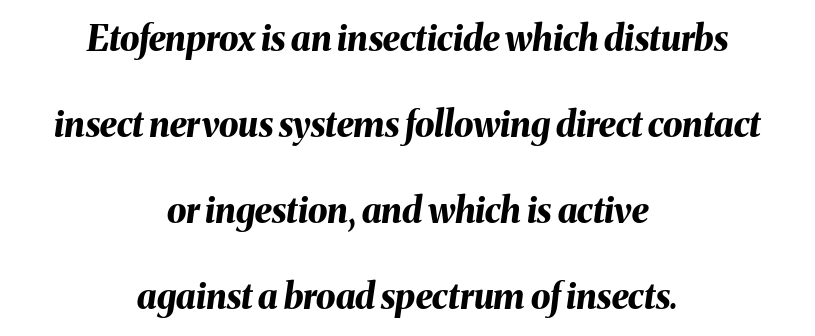
The image shows 35 px bold type, italic (leaning right); set centered, loose line spacing (2.46x), normal letter spacing, not underlined; medium stroke contrast and a medium x-height.
